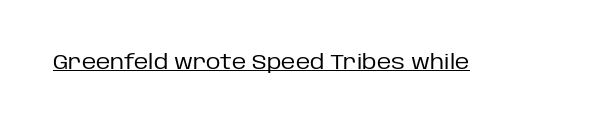
Between one letter and the next there's only the usual sliver of space. A roman cut, with each character standing at attention. The rendered words wear a rule along their underside. Heaviness? Minimal to ordinary, like unemphasized prose.
